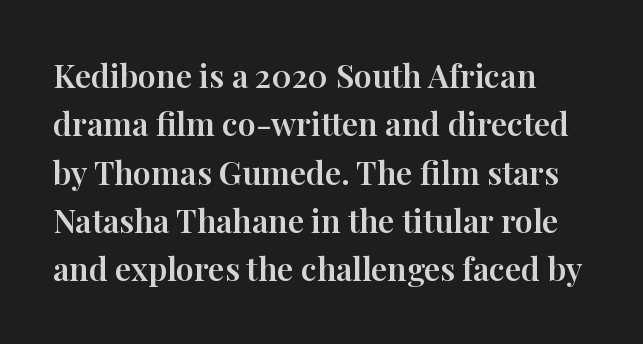
The image shows 32 px serif type, upright; set left-aligned, normal line spacing (1.51x), normal letter spacing, not underlined; high stroke contrast and a medium x-height.
